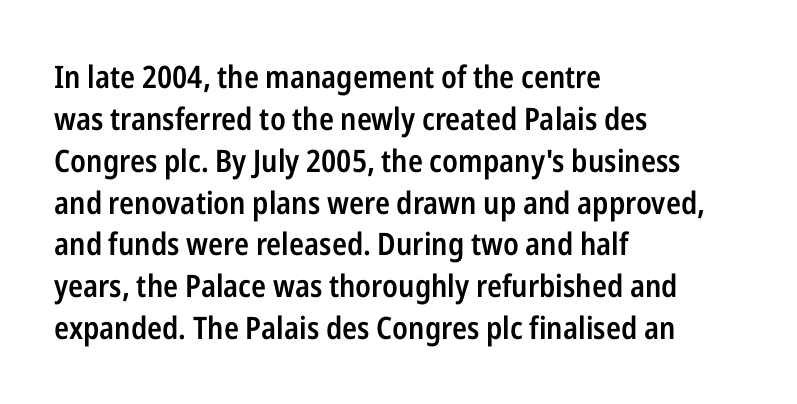
Q: Is the text bold? A: Semi-bold.
Q: Is the text italic (slanted)? A: No, it is upright.
Q: Is the typeface a serif or a sans-serif typeface? A: Sans-serif.
Q: Is the text underlined? A: No.
Q: How is the paragraph aligned? A: Left-aligned.
Q: Is the spacing between letters normal or unusually wide? A: Normal.
Q: Is the spacing between lines tight, normal or loose? A: Normal.
Q: Width (condensed, normal, or wide)? A: Condensed.
Q: Stroke contrast? A: Low.
Q: x-height? A: Medium.
Q: Monospaced? A: No.
